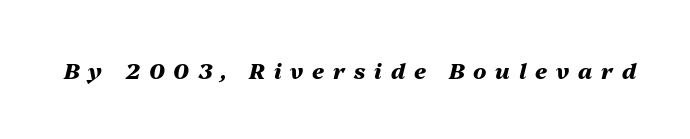
The image shows 22 px bold type, italic (leaning right); set unusually wide letter spacing (+0.4 em), not underlined.
